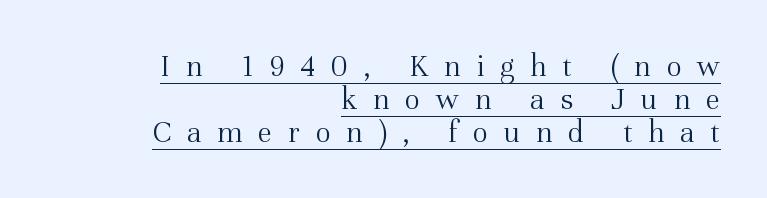
{"serif": "yes", "italic": "no", "bold": "no", "weight": "light", "width": "normal", "stroke_contrast": "medium", "x_height": "medium", "monospaced": "no", "underline": "yes", "align": "right", "line_spacing": "tight", "line_spacing_ratio": 1.03, "letter_spacing": "wide", "letter_spacing_em": 0.49, "glyph_px": 32}
